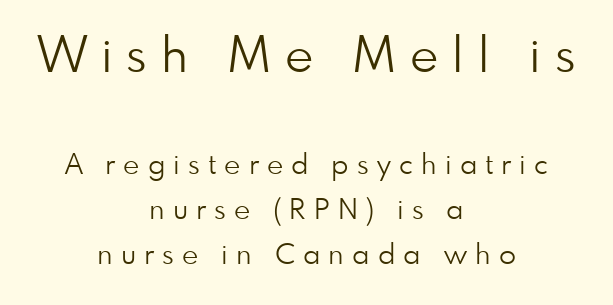
The image shows 49 px light sans-serif type, upright; set centered, normal line spacing (1.62x), unusually wide letter spacing (+0.29 em), not underlined; the first (top) block is 1.75x larger; low stroke contrast and a small x-height.
